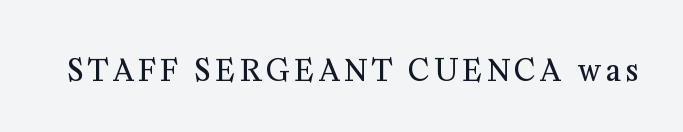
{"serif": "yes", "italic": "no", "bold": "no", "weight": "regular", "width": "normal", "stroke_contrast": "medium", "x_height": "medium", "monospaced": "no", "underline": "no", "glyph_px": 30}
